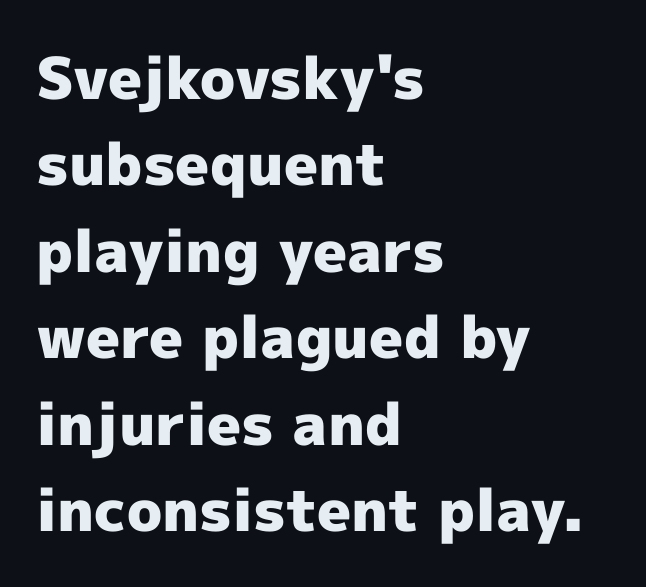
This sample is left-justified, so line endings fall wherever the words run out. Regarding leading, the lines here are spaced in the standard way. Each word holds together tightly as a unit, with standard inter-letter gaps. Here the designer chose a conventional face with non-uniform glyph widths. The type family on display is of the sans-serif kind.
